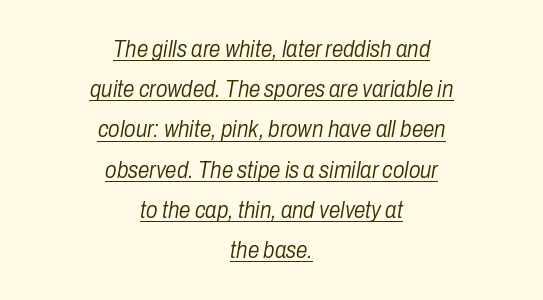
{"italic": "yes", "lean": "right", "slant_degrees": 10, "bold": "no", "underline": "yes", "align": "center", "line_spacing_ratio": 1.75, "letter_spacing": "normal", "letter_spacing_em": 0.0, "glyph_px": 23}
